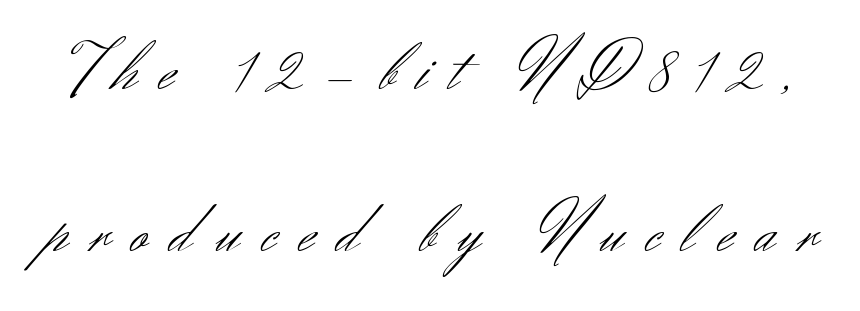
Q: Is the text bold? A: No.
Q: Is the text italic (slanted)? A: Yes.
Q: Is the typeface a serif or a sans-serif typeface? A: Sans-serif.
Q: Is the text underlined? A: No.
Q: Is the spacing between letters normal or unusually wide? A: Unusually wide.
Q: Is the spacing between lines tight, normal or loose? A: Loose.
Q: Width (condensed, normal, or wide)? A: Normal.
Q: Stroke contrast? A: Medium.
Q: x-height? A: Small.
Q: Monospaced? A: No.
